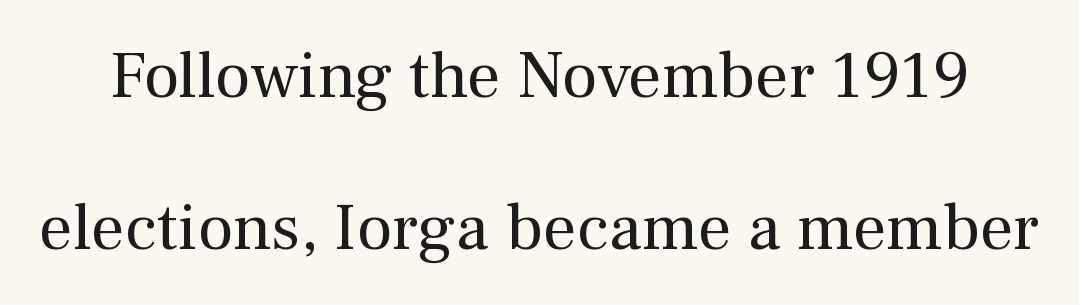
Little horizontal feet cap the strokes, marking this as serif type. Glance below the letters and you will spot only blank space. Does extra space separate the letters? No, they use regular spacing. The rendering uses natural spacing where letterforms have individual widths.
